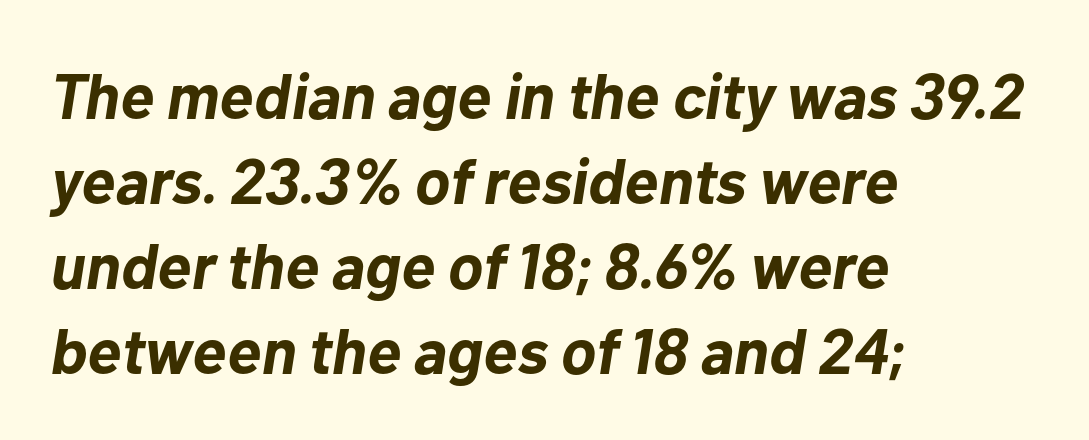
Q: Is the text bold? A: Yes.
Q: Is the text italic (slanted)? A: Yes, it leans right by about 10 degrees.
Q: Is the text underlined? A: No.
Q: How is the paragraph aligned? A: Left-aligned.
Q: Is the spacing between letters normal or unusually wide? A: Normal.
Q: Is the spacing between lines tight, normal or loose? A: Normal.
Q: Width (condensed, normal, or wide)? A: Normal.
Q: Stroke contrast? A: Low.
Q: x-height? A: Medium.
Q: Monospaced? A: No.
